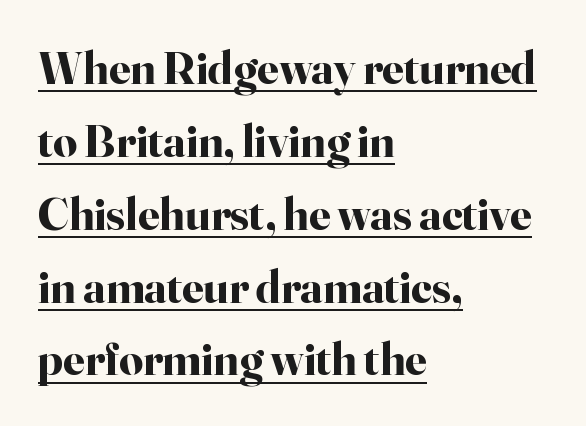
Q: Is the text bold? A: Yes.
Q: Is the text italic (slanted)? A: No, it is upright.
Q: Is the typeface a serif or a sans-serif typeface? A: Serif.
Q: Is the text underlined? A: Yes.
Q: How is the paragraph aligned? A: Left-aligned.
Q: Is the spacing between letters normal or unusually wide? A: Normal.
Q: Is the spacing between lines tight, normal or loose? A: Normal.
Q: Width (condensed, normal, or wide)? A: Normal.
Q: Stroke contrast? A: High.
Q: x-height? A: Small.
Q: Monospaced? A: No.
